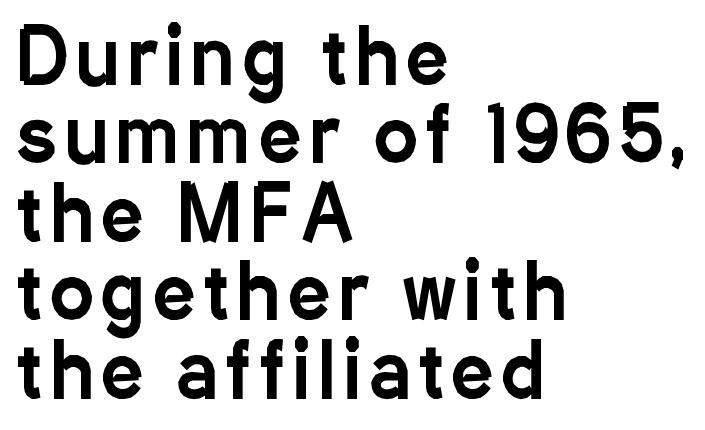
Q: Is the text italic (slanted)? A: No, it is upright.
Q: Is the typeface a serif or a sans-serif typeface? A: Sans-serif.
Q: Is the text underlined? A: No.
Q: How is the paragraph aligned? A: Left-aligned.
Q: Is the spacing between lines tight, normal or loose? A: Tight.
Q: Width (condensed, normal, or wide)? A: Condensed.
Q: Stroke contrast? A: Low.
Q: x-height? A: Medium.
Q: Monospaced? A: No.
